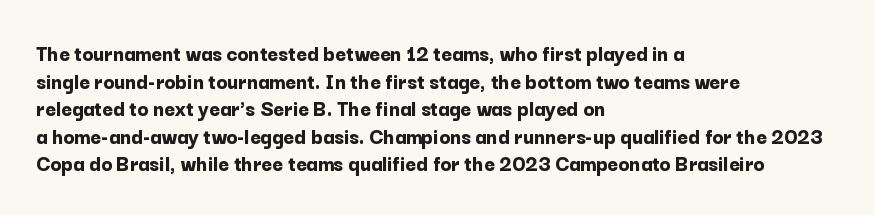
The letters stand upright; this is a roman face. Each word holds together tightly as a unit, with standard inter-letter gaps. Underline: absent. Notice how thick the strokes are: this is what a full bold looks like. The setting favours the left margin, as ordinary paragraphs usually do.
